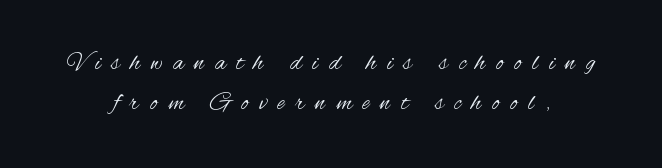
Is the letter spacing exaggerated? Yes — the characters are pushed far apart. Horizontally, the lines are justified to the midpoint only. A light-to-regular cut is what we see here.
